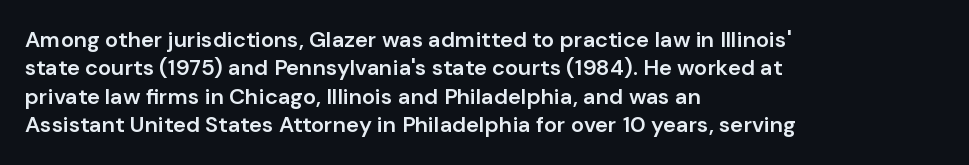
Q: Is the text bold? A: Semi-bold.
Q: Is the text italic (slanted)? A: No, it is upright.
Q: Is the text underlined? A: No.
Q: How is the paragraph aligned? A: Left-aligned.
Q: Is the spacing between letters normal or unusually wide? A: Normal.
Q: Is the spacing between lines tight, normal or loose? A: Normal.
